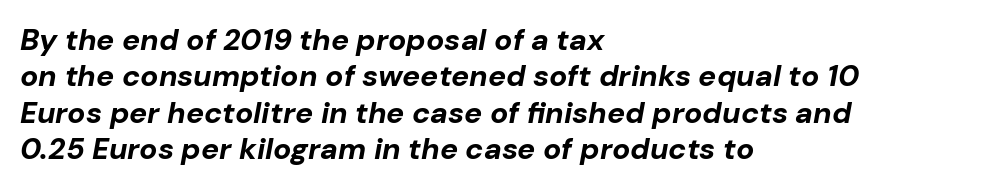
Q: Is the text bold? A: Yes.
Q: Is the text italic (slanted)? A: Yes, it leans right by about 10 degrees.
Q: Is the text underlined? A: No.
Q: How is the paragraph aligned? A: Left-aligned.
Q: Is the spacing between letters normal or unusually wide? A: Normal.
Q: Width (condensed, normal, or wide)? A: Normal.
Q: Stroke contrast? A: Low.
Q: x-height? A: Medium.
Q: Monospaced? A: No.
